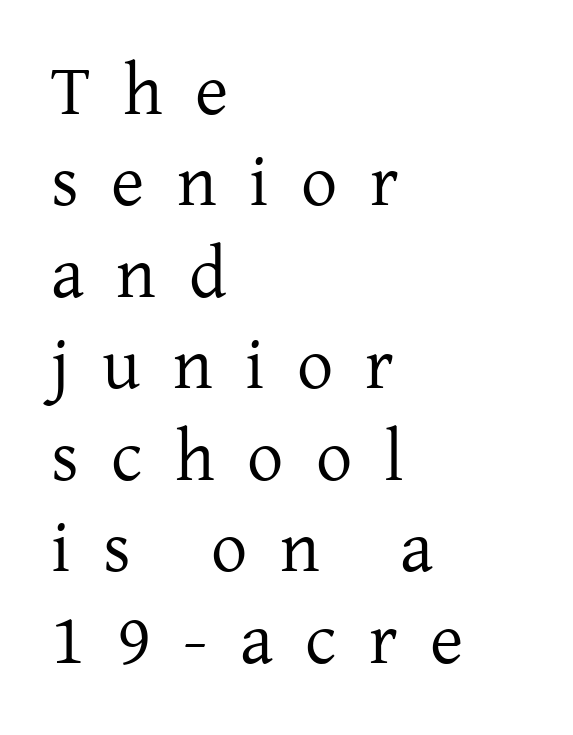
The image shows 72 px regular-weight serif type, upright; set left-aligned, normal line spacing (1.27x), unusually wide letter spacing (+0.45 em), not underlined; low stroke contrast and a medium x-height.
